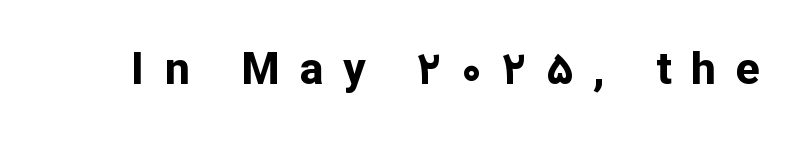
The image shows 44 px bold sans-serif type, upright; set unusually wide letter spacing (+0.46 em), not underlined; low stroke contrast and a medium x-height.
